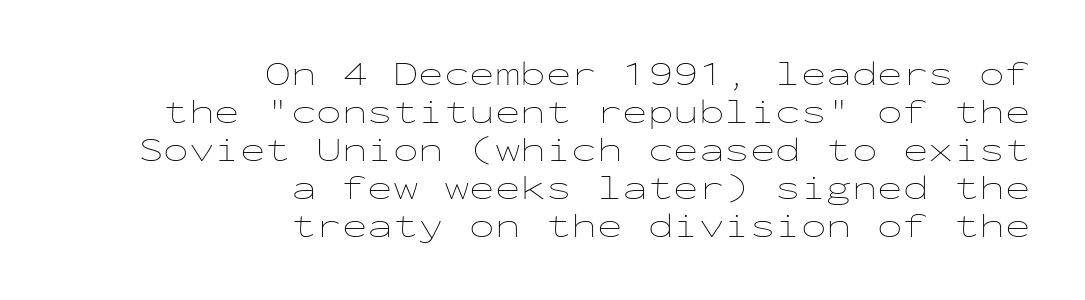
Q: Is the text bold? A: No.
Q: Is the text italic (slanted)? A: No, it is upright.
Q: Is the text underlined? A: No.
Q: How is the paragraph aligned? A: Right-aligned.
Q: Is the spacing between letters normal or unusually wide? A: Normal.
Q: Is the spacing between lines tight, normal or loose? A: Tight.
Q: Width (condensed, normal, or wide)? A: Wide.
Q: Stroke contrast? A: Low.
Q: x-height? A: Medium.
Q: Monospaced? A: Yes.
